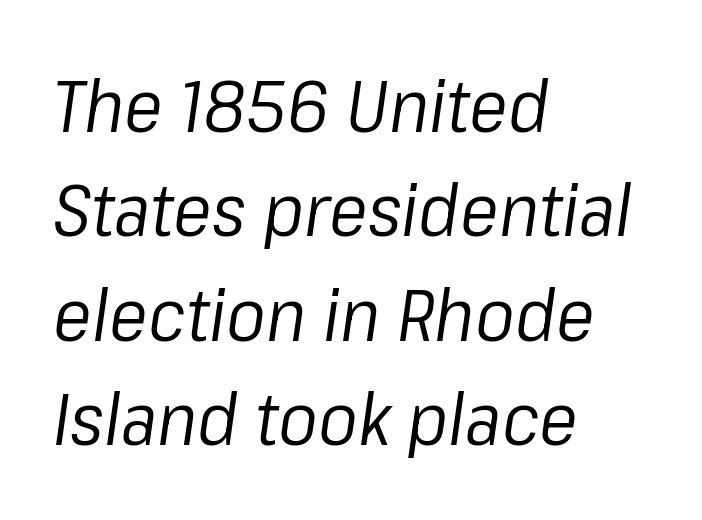
Q: Is the text bold? A: No.
Q: Is the text italic (slanted)? A: Yes, it leans right by about 8 degrees.
Q: Is the text underlined? A: No.
Q: How is the paragraph aligned? A: Left-aligned.
Q: Is the spacing between letters normal or unusually wide? A: Normal.
Q: Is the spacing between lines tight, normal or loose? A: Normal.
Q: Width (condensed, normal, or wide)? A: Normal.
Q: Stroke contrast? A: Low.
Q: x-height? A: Medium.
Q: Monospaced? A: No.
